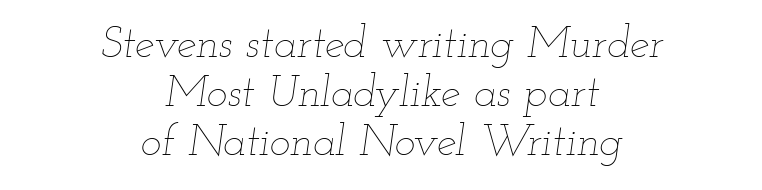
Q: Is the text bold? A: No.
Q: Is the text italic (slanted)? A: Yes, it leans right by about 12 degrees.
Q: Is the text underlined? A: No.
Q: How is the paragraph aligned? A: Centered.
Q: Is the spacing between letters normal or unusually wide? A: Normal.
Q: Is the spacing between lines tight, normal or loose? A: Tight.
Q: Width (condensed, normal, or wide)? A: Wide.
Q: Stroke contrast? A: Low.
Q: x-height? A: Small.
Q: Monospaced? A: No.
